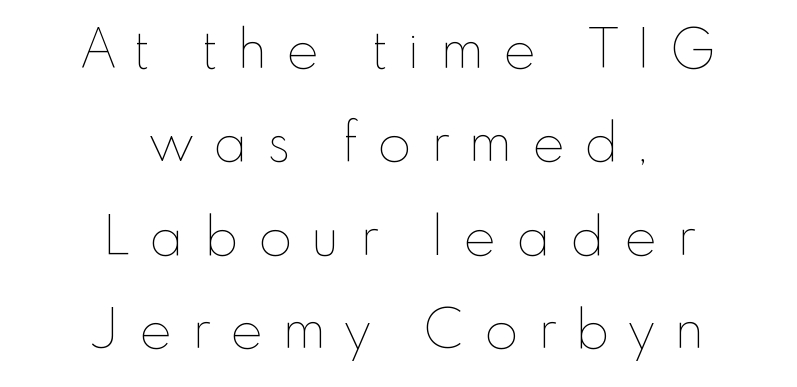
{"italic": "no", "bold": "no", "weight": "thin", "width": "normal", "stroke_contrast": "low", "x_height": "small", "monospaced": "no", "underline": "no", "align": "center", "line_spacing_ratio": 1.73, "letter_spacing": "wide", "letter_spacing_em": 0.37, "glyph_px": 54}
